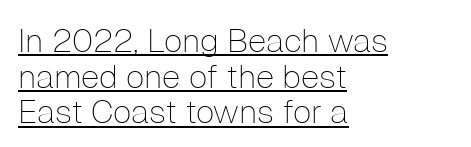
{"serif": "no", "italic": "no", "bold": "no", "weight": "thin", "width": "normal", "stroke_contrast": "low", "x_height": "medium", "monospaced": "no", "underline": "yes", "align": "left", "line_spacing": "tight", "line_spacing_ratio": 1.08, "letter_spacing": "normal", "letter_spacing_em": 0.0, "glyph_px": 33}
